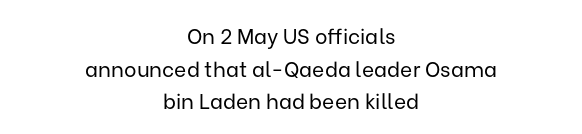
Glance below the letters and you will spot only blank space. Typeset on center — no edge is straight. Compared with typical body copy, the letter spacing here is the same. No heavy texture on the line: the type isn't bold.
